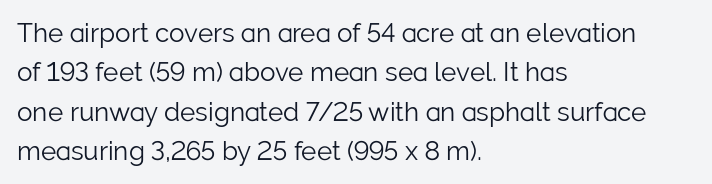
Q: Is the text bold? A: No.
Q: Is the text italic (slanted)? A: No, it is upright.
Q: Is the text underlined? A: No.
Q: How is the paragraph aligned? A: Left-aligned.
Q: Is the spacing between letters normal or unusually wide? A: Normal.
Q: Is the spacing between lines tight, normal or loose? A: Normal.
